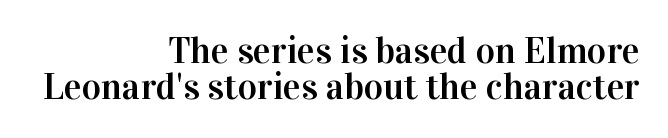
{"serif": "yes", "italic": "no", "width": "normal", "stroke_contrast": "high", "x_height": "medium", "monospaced": "no", "underline": "no", "align": "right", "line_spacing": "tight", "line_spacing_ratio": 0.97, "letter_spacing": "normal", "letter_spacing_em": 0.0, "glyph_px": 37}
